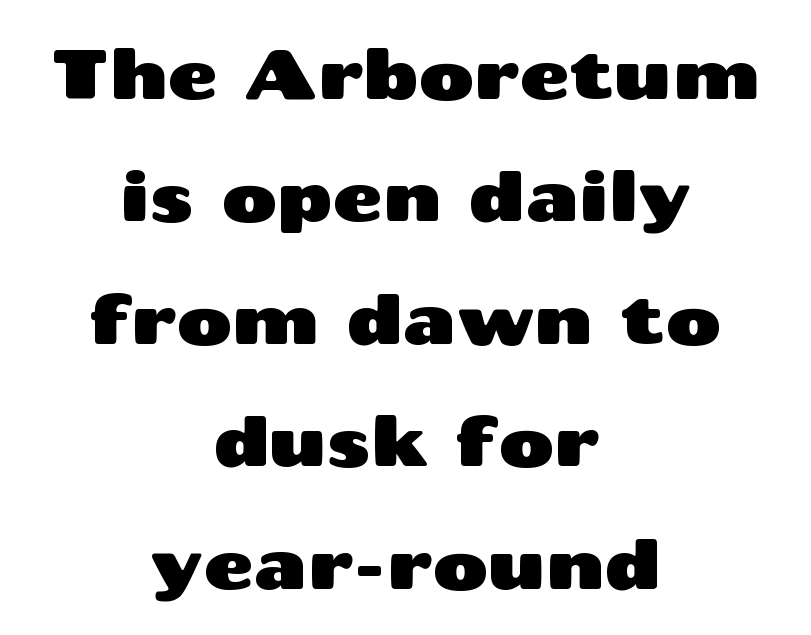
{"serif": "no", "italic": "no", "width": "wide", "stroke_contrast": "medium", "x_height": "medium", "monospaced": "no", "underline": "no", "align": "center", "line_spacing_ratio": 1.8, "letter_spacing": "normal", "letter_spacing_em": 0.0, "glyph_px": 68}
